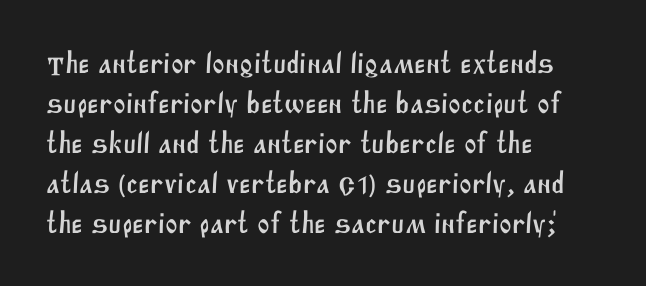
{"serif": "no", "width": "normal", "stroke_contrast": "medium", "x_height": "large", "monospaced": "no", "underline": "no", "align": "left", "line_spacing": "normal", "line_spacing_ratio": 1.33, "letter_spacing": "normal", "letter_spacing_em": 0.0, "glyph_px": 30}
